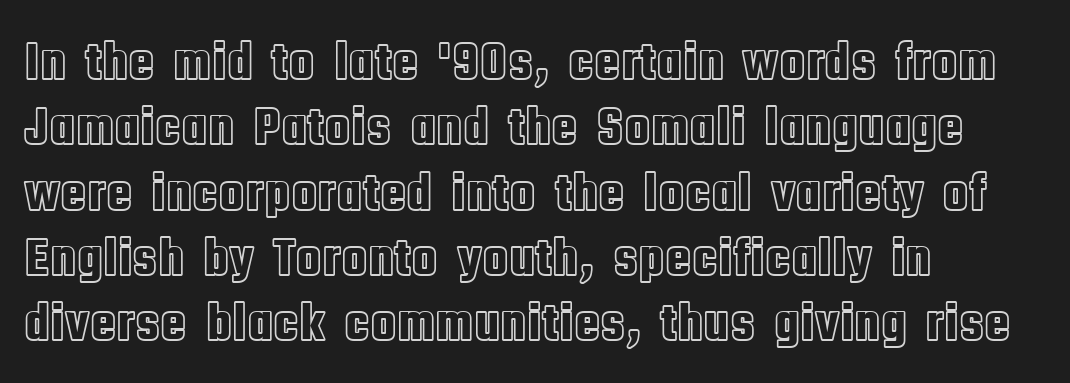
Does the lettering tilt? It doesn't — this is upright. If you drew a ruler down the left edge, every line would touch it. Character widths vary here, with narrow letters taking less room than wide ones. You could call the tracking neutral — neither tight nor loose. Beneath every word, the page is bare.
